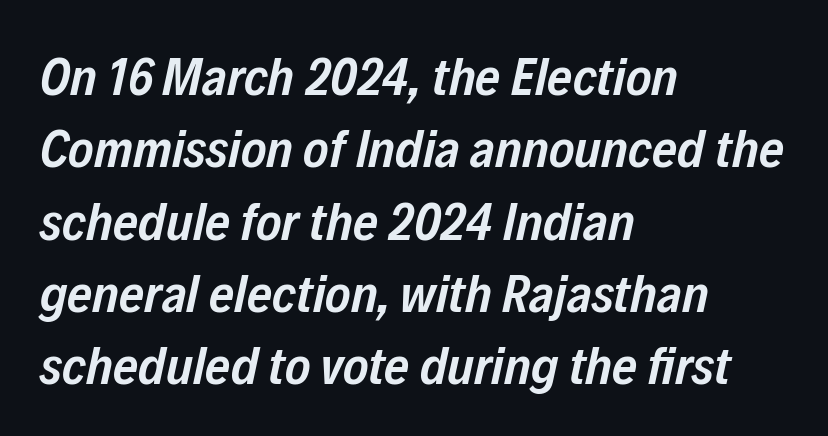
Q: Is the text bold? A: Semi-bold.
Q: Is the text italic (slanted)? A: Yes, it leans right by about 12 degrees.
Q: Is the text underlined? A: No.
Q: How is the paragraph aligned? A: Left-aligned.
Q: Is the spacing between letters normal or unusually wide? A: Normal.
Q: Is the spacing between lines tight, normal or loose? A: Normal.
Q: Width (condensed, normal, or wide)? A: Condensed.
Q: Stroke contrast? A: Low.
Q: x-height? A: Medium.
Q: Monospaced? A: No.
